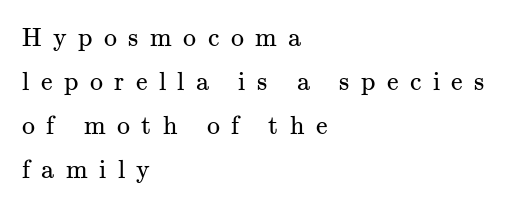
No extra ink here — the face is not bold. Vertical strokes here are truly vertical. The rag falls on the right side of this text block. The string is rendered with underlining switched off. The passage shown stacks its lines at a standard gap. Tracking value appears strongly positive — letters spread wide.
